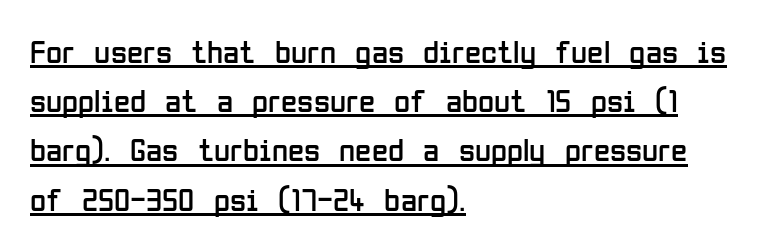
Q: Is the text bold? A: No.
Q: Is the text italic (slanted)? A: No, it is upright.
Q: Is the typeface a serif or a sans-serif typeface? A: Sans-serif.
Q: Is the text underlined? A: Yes.
Q: How is the paragraph aligned? A: Left-aligned.
Q: Is the spacing between letters normal or unusually wide? A: Normal.
Q: Is the spacing between lines tight, normal or loose? A: Normal.
Q: Width (condensed, normal, or wide)? A: Condensed.
Q: Stroke contrast? A: Low.
Q: x-height? A: Medium.
Q: Monospaced? A: No.
